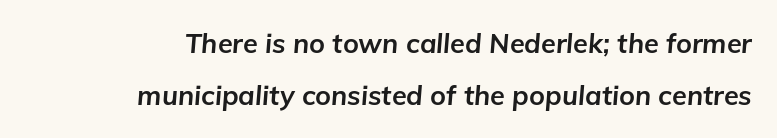
{"italic": "yes", "lean": "right", "slant_degrees": 5, "bold": "yes", "underline": "no", "align": "right", "line_spacing": "loose", "line_spacing_ratio": 1.94, "letter_spacing": "normal", "letter_spacing_em": 0.0, "glyph_px": 27}
